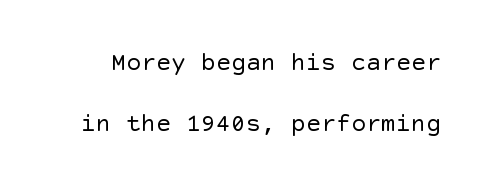
{"italic": "no", "bold": "no", "underline": "no", "line_spacing": "loose", "line_spacing_ratio": 2.44, "letter_spacing": "normal", "letter_spacing_em": 0.0, "glyph_px": 25}
